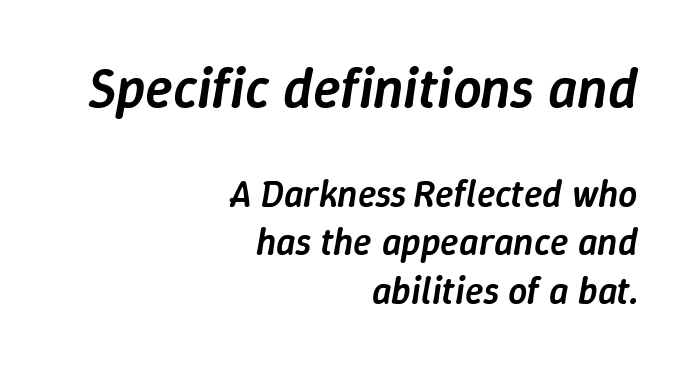
The string is rendered with underlining switched off. The passage shown is semibold, sitting just below true bold. Look at the tracking — it's just the regular setting, nothing added. Line endings align vertically; line beginnings do not. The leading is moderate, giving the passage an even texture. It's the slanting kind of type.
